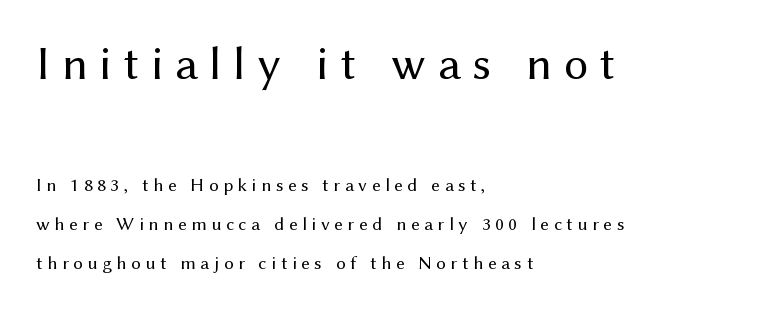
The image shows 48 px regular-weight sans-serif type, upright; set left-aligned, loose line spacing (2.07x), unusually wide letter spacing (+0.24 em), not underlined; the first (top) block is 2.53x larger; medium stroke contrast and a medium x-height.
